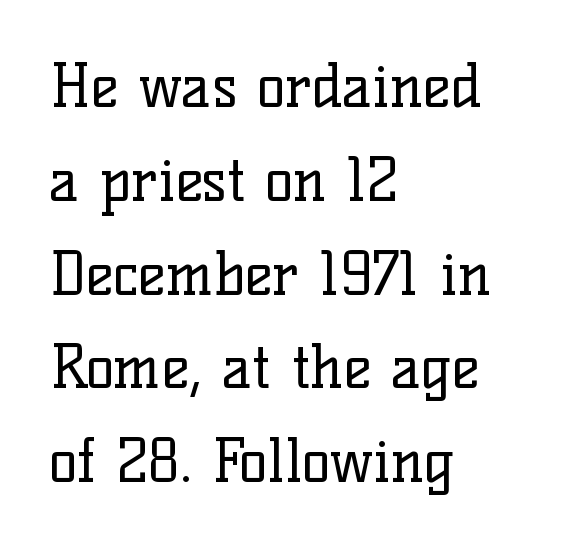
Q: Is the text bold? A: No.
Q: Is the text italic (slanted)? A: No, it is upright.
Q: Is the typeface a serif or a sans-serif typeface? A: Serif.
Q: Is the text underlined? A: No.
Q: How is the paragraph aligned? A: Left-aligned.
Q: Is the spacing between letters normal or unusually wide? A: Normal.
Q: Is the spacing between lines tight, normal or loose? A: Normal.
Q: Width (condensed, normal, or wide)? A: Normal.
Q: Stroke contrast? A: Low.
Q: x-height? A: Medium.
Q: Monospaced? A: No.
